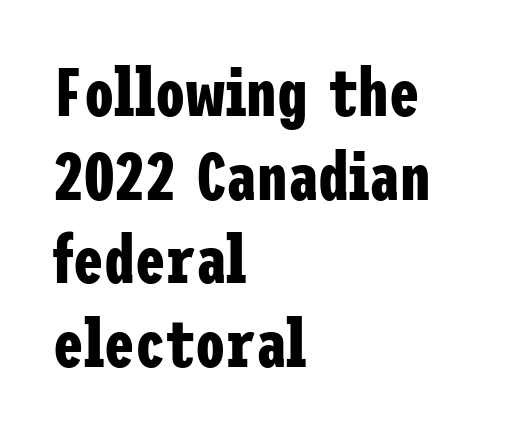
{"serif": "no", "italic": "no", "bold": "yes", "weight": "bold", "width": "condensed", "stroke_contrast": "low", "x_height": "medium", "underline": "no", "align": "left", "line_spacing_ratio": 1.23, "letter_spacing": "normal", "letter_spacing_em": 0.0, "glyph_px": 68}
